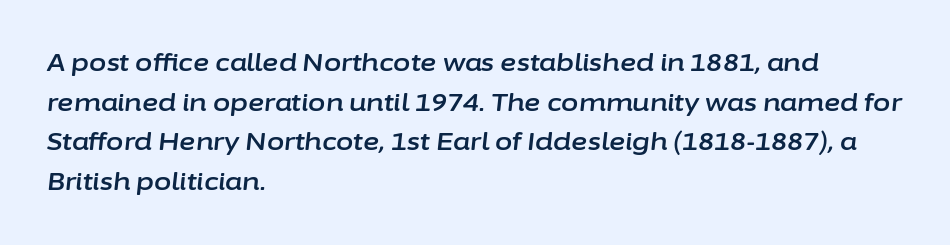
Q: Is the text italic (slanted)? A: Yes, it leans right by about 6 degrees.
Q: Is the text underlined? A: No.
Q: How is the paragraph aligned? A: Left-aligned.
Q: Is the spacing between letters normal or unusually wide? A: Normal.
Q: Is the spacing between lines tight, normal or loose? A: Normal.
